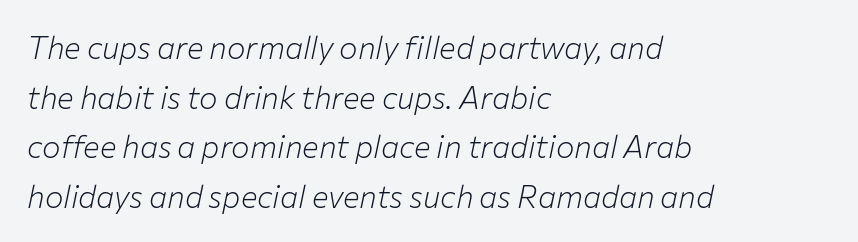
The image shows 31 px light type, italic (leaning right); set left-aligned, normal line spacing (1.6x), normal letter spacing, not underlined; low stroke contrast and a medium x-height.
